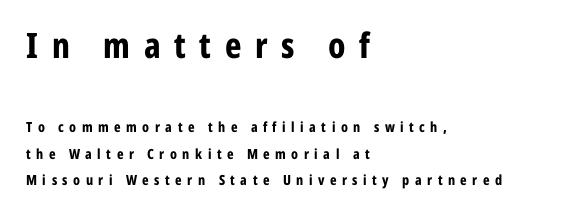
Notice how the passage keeps a crisp vertical edge on the left only. Strong, thick strokes mark this as bold type. In terms of letterform style, serifs are entirely absent. Is there any slant? The stems are plumb.
